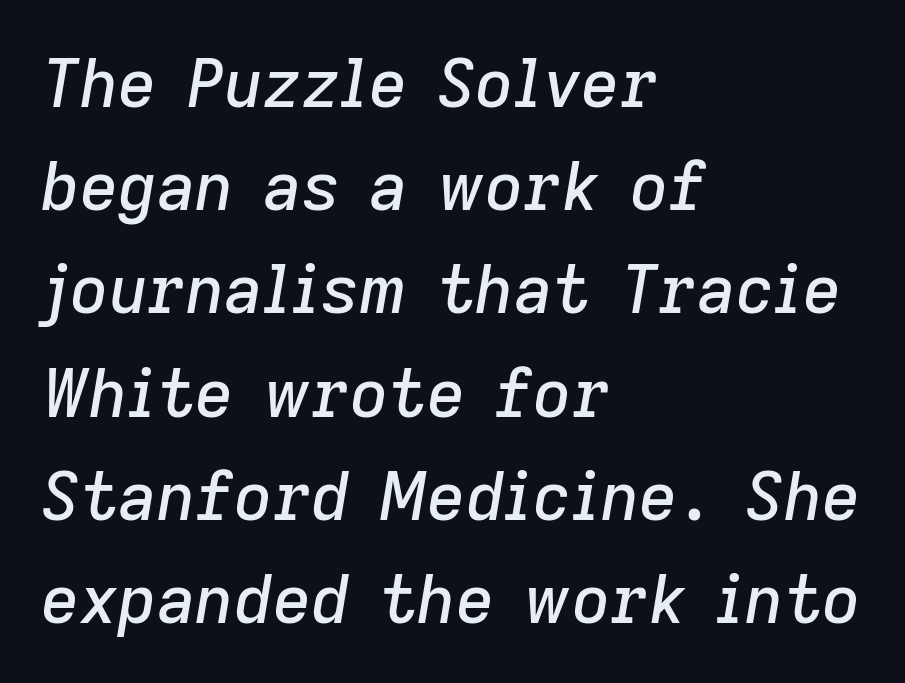
The image shows 67 px text type, italic (leaning right); set left-aligned, normal line spacing (1.54x), normal letter spacing, not underlined; low stroke contrast and a medium x-height.
